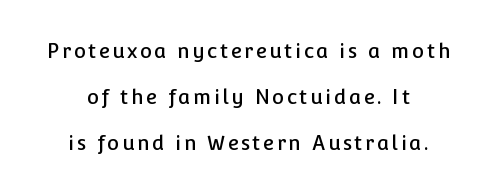
{"italic": "no", "underline": "no", "line_spacing": "loose", "line_spacing_ratio": 2.3, "glyph_px": 20}
